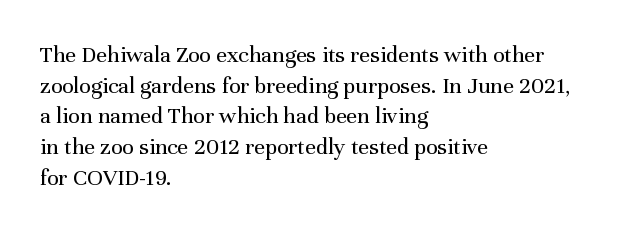
Is the type heavy? It reads as light-to-regular instead. Leftover space on each line is placed entirely after the last word. Characters follow at the spacing the type designer built in. The passage shown stacks its lines at a standard gap.
